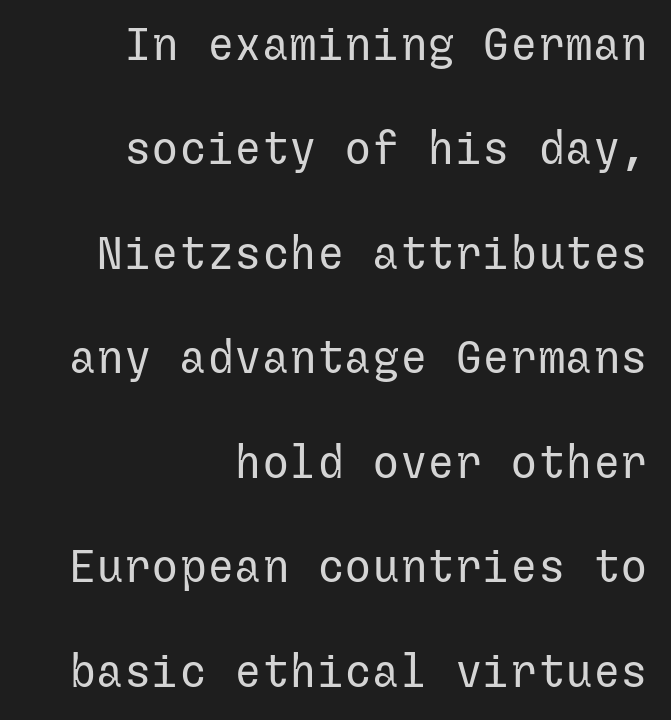
The image shows 46 px regular-weight sans-serif type, upright; set right-aligned, loose line spacing (2.27x), normal letter spacing, not underlined; low stroke contrast and a medium x-height.
